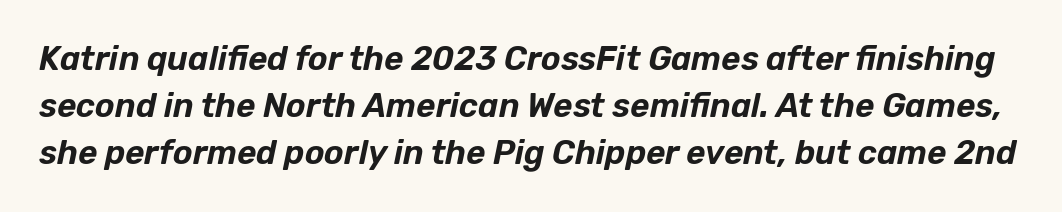
The image shows 33 px text type, italic (leaning right); set normal line spacing (1.42x), normal letter spacing, not underlined; low stroke contrast and a medium x-height.
